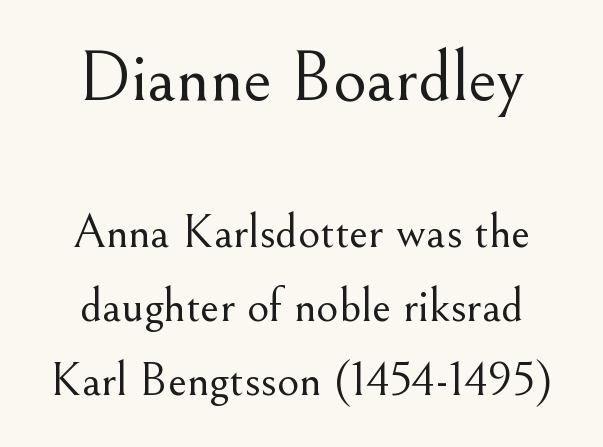
The image shows 72 px light serif type, upright; set centered, normal line spacing (1.54x), normal letter spacing, not underlined; the first (top) block is 1.5x larger; medium stroke contrast and a small x-height.
